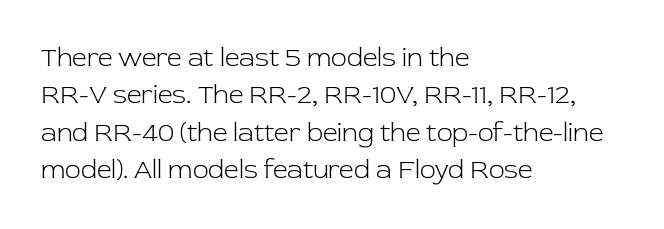
Is the letter spacing exaggerated? No — it looks like the ordinary default. This block has exactly the height ordinary leading produces. This is the regular roman posture of the typeface. Weight: not bold — regular or lighter.
